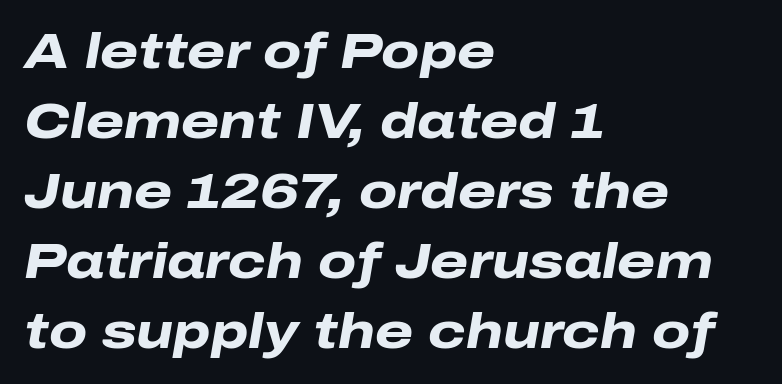
Q: Is the text bold? A: Yes.
Q: Is the text italic (slanted)? A: Yes, it leans right by about 10 degrees.
Q: Is the text underlined? A: No.
Q: How is the paragraph aligned? A: Left-aligned.
Q: Is the spacing between letters normal or unusually wide? A: Normal.
Q: Is the spacing between lines tight, normal or loose? A: Normal.
Q: Width (condensed, normal, or wide)? A: Wide.
Q: Stroke contrast? A: Low.
Q: x-height? A: Medium.
Q: Monospaced? A: No.
